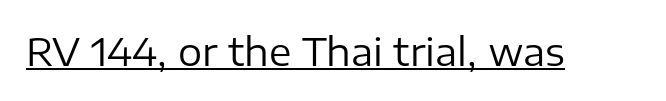
Q: Is the text bold? A: No.
Q: Is the text italic (slanted)? A: No, it is upright.
Q: Is the typeface a serif or a sans-serif typeface? A: Sans-serif.
Q: Is the text underlined? A: Yes.
Q: Is the spacing between letters normal or unusually wide? A: Normal.
Q: Width (condensed, normal, or wide)? A: Normal.
Q: Stroke contrast? A: Low.
Q: x-height? A: Medium.
Q: Monospaced? A: No.
